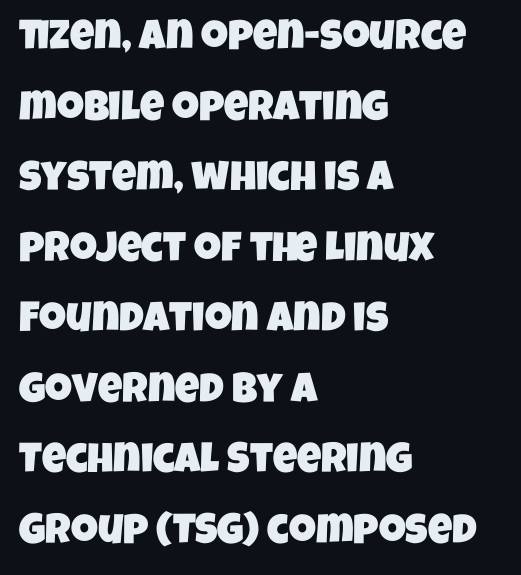
Rule under the text: the space is simply empty. Note the varied advance widths — an 'i' is clearly narrower than an 'm'. The setting favours the left margin, as ordinary paragraphs usually do. Regular leading.
